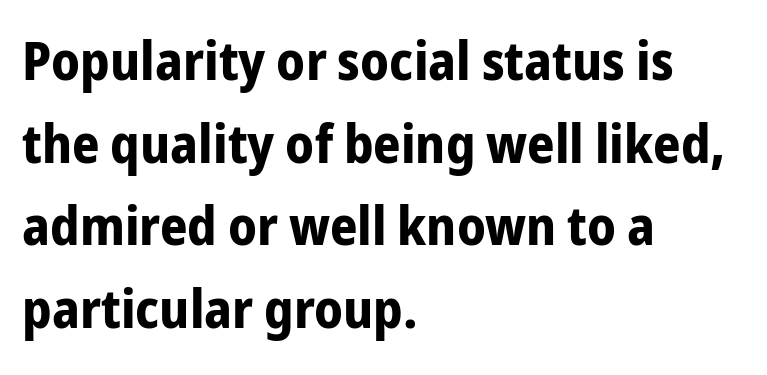
The image shows 54 px bold, condensed sans-serif type, upright; set left-aligned, normal line spacing (1.53x), normal letter spacing, not underlined; low stroke contrast and a medium x-height.
